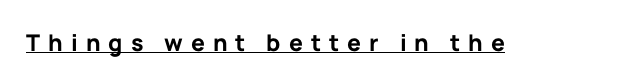
{"italic": "no", "bold": "yes", "underline": "yes", "letter_spacing": "wide", "letter_spacing_em": 0.35, "glyph_px": 23}
